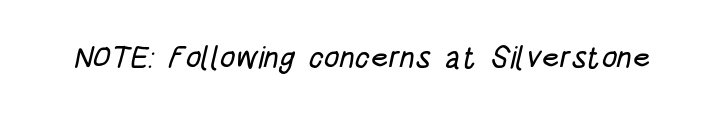
{"serif": "no", "width": "condensed", "stroke_contrast": "low", "x_height": "large", "monospaced": "no", "underline": "no", "letter_spacing": "normal", "letter_spacing_em": 0.0, "glyph_px": 31}
